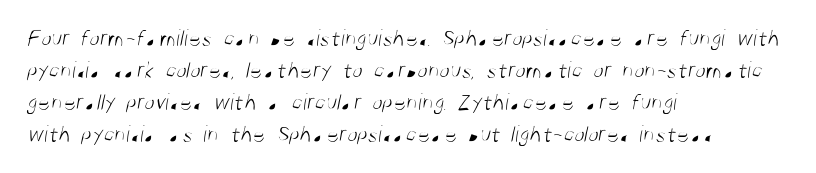
The weight would be labelled regular, book, light, or lighter still. Default kerning and tracking; the words read as compact shapes. The vertical gap from one line to the next is medium. The string is rendered with underlining switched off. Casual observation: everything's shoved over to the left.
